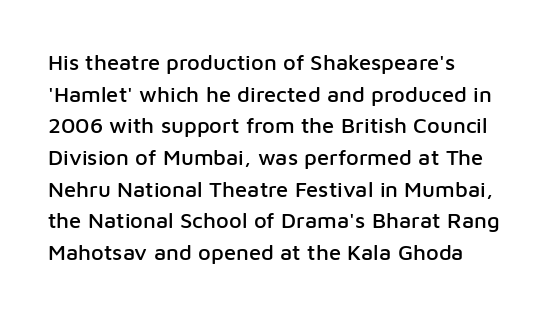
Q: Is the text italic (slanted)? A: No, it is upright.
Q: Is the text underlined? A: No.
Q: How is the paragraph aligned? A: Left-aligned.
Q: Is the spacing between letters normal or unusually wide? A: Normal.
Q: Is the spacing between lines tight, normal or loose? A: Normal.
